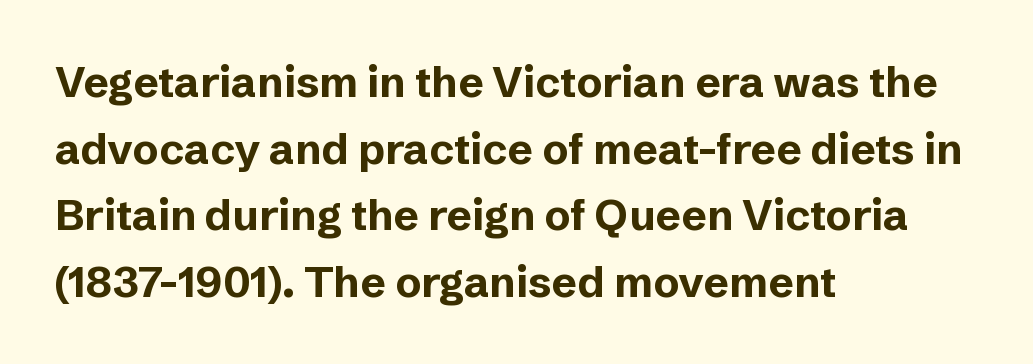
The image shows 43 px bold sans-serif type, upright; set left-aligned, normal line spacing (1.55x), normal letter spacing, not underlined; low stroke contrast and a medium x-height.
